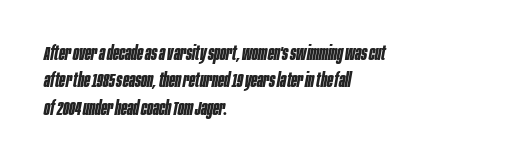
The image shows 20 px bold type, italic (leaning right); set left-aligned, normal line spacing (1.37x), normal letter spacing, not underlined.
